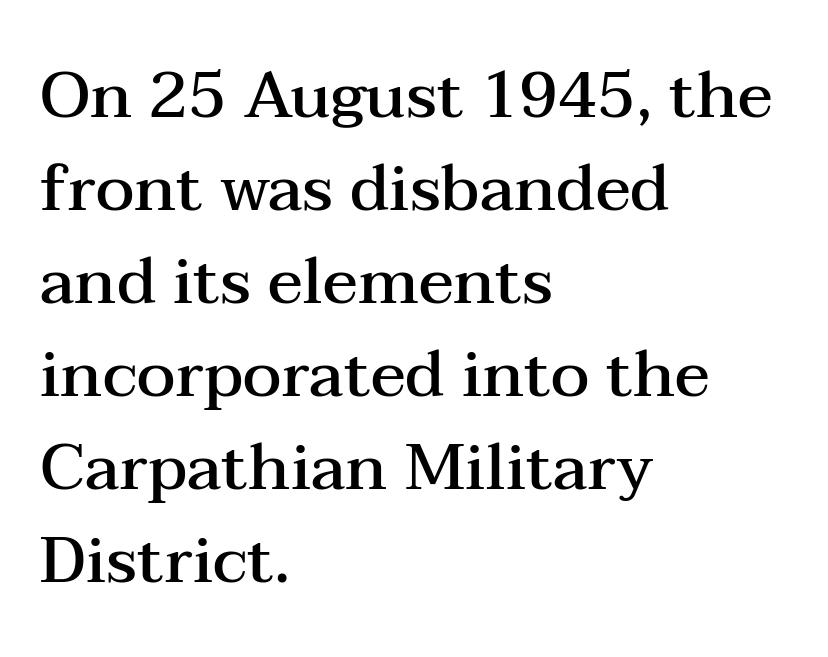
The image shows 65 px semibold, wide serif type, upright; set left-aligned, normal line spacing (1.43x), normal letter spacing, not underlined; medium stroke contrast and a medium x-height.
